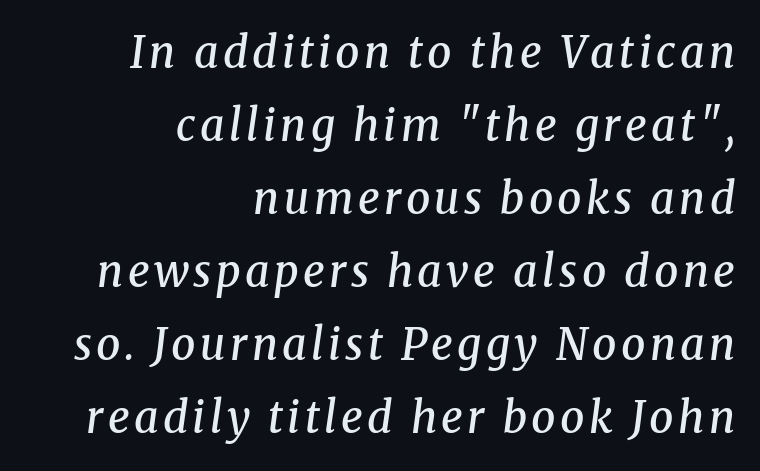
{"serif": "yes", "italic": "yes", "lean": "right", "slant_degrees": 8, "bold": "semi", "weight": "semibold", "width": "normal", "stroke_contrast": "medium", "x_height": "medium", "monospaced": "no", "underline": "no", "align": "right", "line_spacing": "normal", "line_spacing_ratio": 1.7, "glyph_px": 43}
